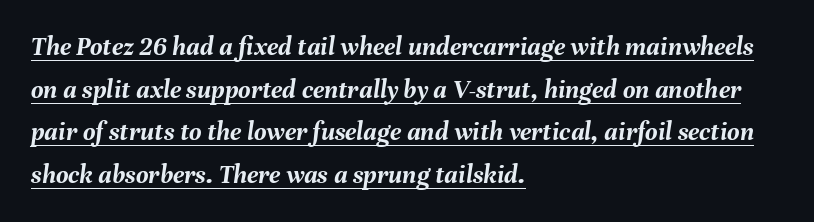
{"italic": "yes", "lean": "right", "slant_degrees": 8, "bold": "yes", "underline": "yes", "align": "left", "line_spacing": "normal", "line_spacing_ratio": 1.58, "letter_spacing": "normal", "letter_spacing_em": 0.0, "glyph_px": 27}
